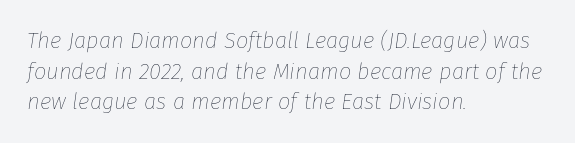
Q: Is the text bold? A: No.
Q: Is the text italic (slanted)? A: Yes, it leans right by about 8 degrees.
Q: Is the text underlined? A: No.
Q: How is the paragraph aligned? A: Left-aligned.
Q: Is the spacing between letters normal or unusually wide? A: Normal.
Q: Is the spacing between lines tight, normal or loose? A: Normal.
